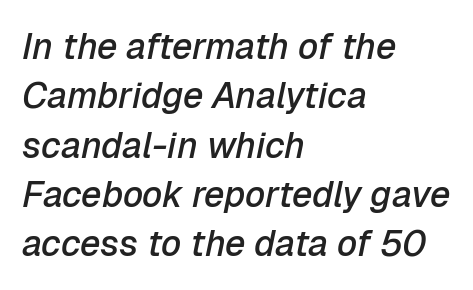
{"italic": "yes", "lean": "right", "slant_degrees": 12, "bold": "semi", "weight": "semibold", "width": "normal", "stroke_contrast": "low", "x_height": "medium", "monospaced": "no", "underline": "no", "align": "left", "line_spacing": "normal", "line_spacing_ratio": 1.37, "letter_spacing": "normal", "letter_spacing_em": 0.0, "glyph_px": 36}
